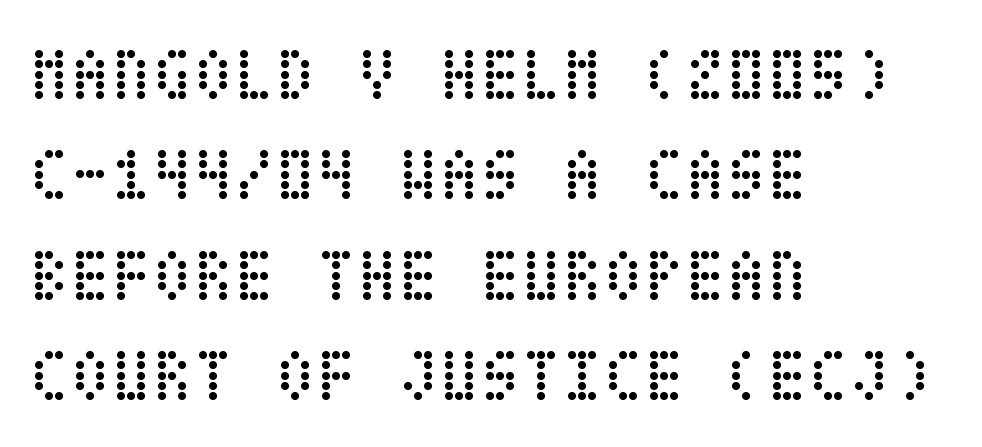
The rag falls on the right side of this text block. Check under the words: just untouched page. These lines were composed using upright roman letters. Interline gaps are of average width in this sample.
